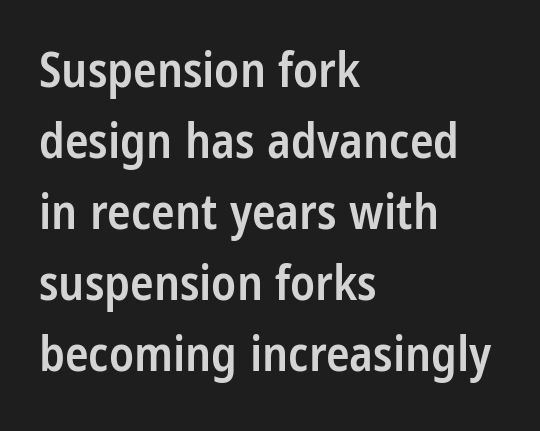
Unmarked baselines from the first word to the last. The lines sit at an ordinary, default distance from one another. Here the glyphs are tracked normally, forming tight word shapes. Do the characters align in a grid? No, the font is proportional. Nope, not italic — everything's standing straight. Compared with an ordinary text face, these strokes are moderately heavier — a semibold.
